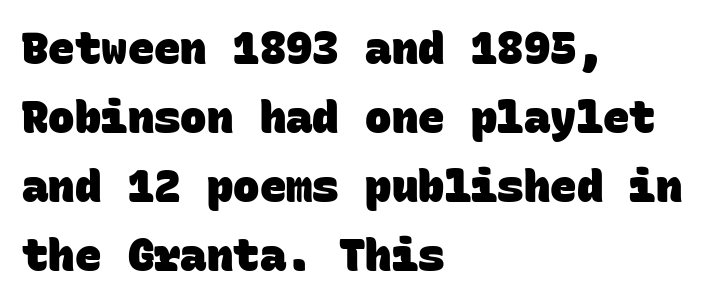
The image shows 44 px heavy sans-serif type, monospaced; set left-aligned, normal line spacing (1.57x), normal letter spacing, not underlined; low stroke contrast and a large x-height.
